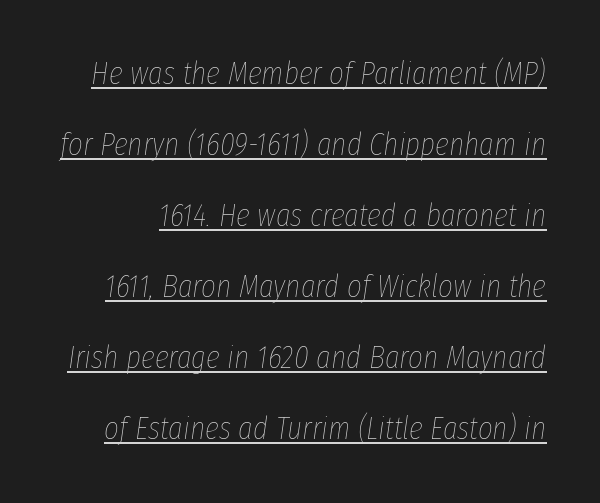
A light-to-regular cut is what we see here. Tracking value appears to be zero — textbook default spacing. The rendering uses natural spacing where letterforms have individual widths. Check the space under the baseline: a stroke is drawn there. Compared with ordinary roman type, these characters are visibly tilted.
